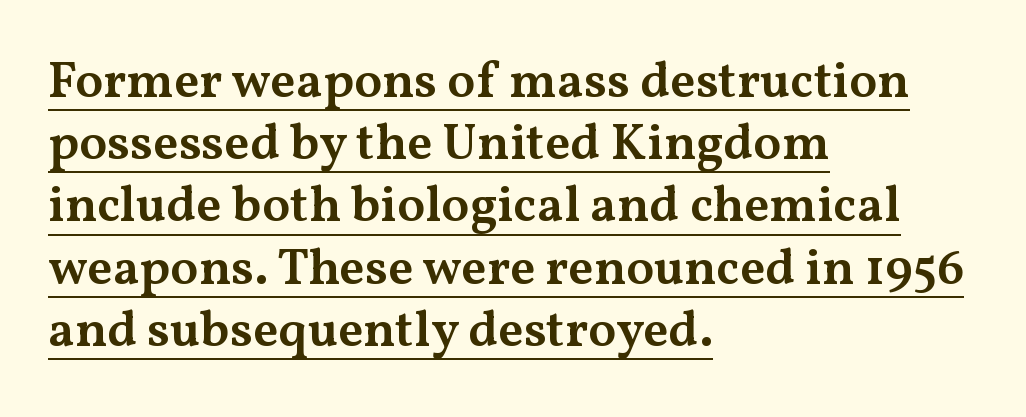
The characters display serif detailing at their extremities. Each letter keeps its own natural width here, so spacing adapts to shape. The paragraph shown leans on its left margin. The glyphs are accompanied by a horizontal stroke just below them.
